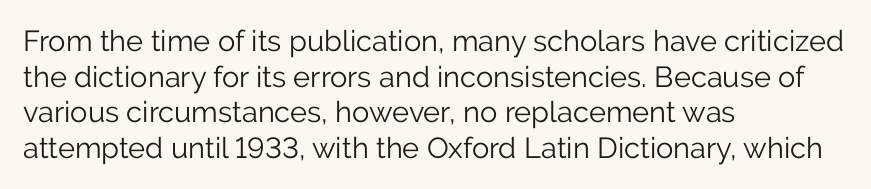
Q: Is the text bold? A: No.
Q: Is the text italic (slanted)? A: No, it is upright.
Q: Is the typeface a serif or a sans-serif typeface? A: Sans-serif.
Q: Is the text underlined? A: No.
Q: How is the paragraph aligned? A: Left-aligned.
Q: Is the spacing between letters normal or unusually wide? A: Normal.
Q: Width (condensed, normal, or wide)? A: Normal.
Q: Stroke contrast? A: Low.
Q: x-height? A: Medium.
Q: Monospaced? A: No.
